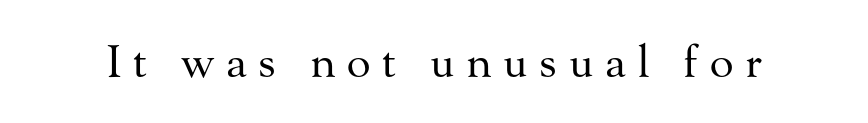
{"serif": "yes", "italic": "no", "bold": "no", "weight": "regular", "width": "normal", "stroke_contrast": "medium", "x_height": "small", "monospaced": "no", "underline": "no", "letter_spacing": "wide", "letter_spacing_em": 0.27, "glyph_px": 44}
